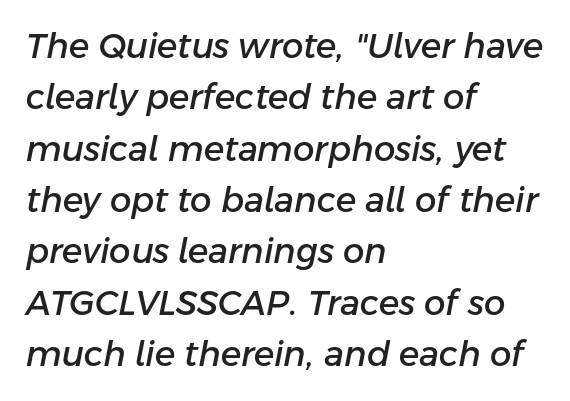
{"italic": "yes", "lean": "right", "slant_degrees": 11, "width": "normal", "stroke_contrast": "low", "x_height": "medium", "monospaced": "no", "underline": "no", "align": "left", "line_spacing": "normal", "line_spacing_ratio": 1.51, "letter_spacing": "normal", "letter_spacing_em": 0.0, "glyph_px": 34}
